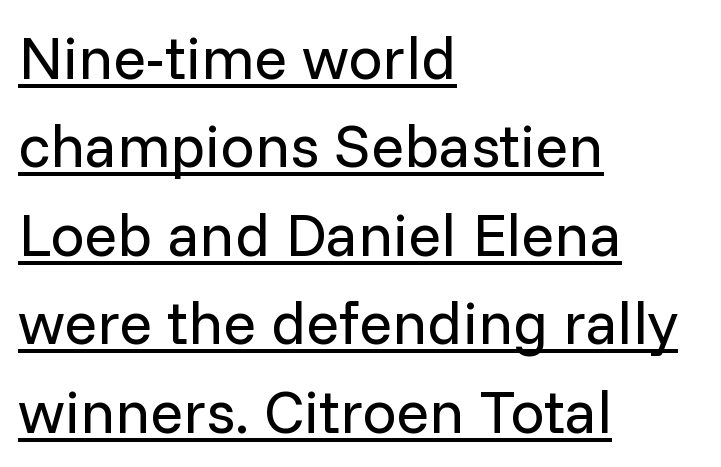
Q: Is the text bold? A: No.
Q: Is the text italic (slanted)? A: No, it is upright.
Q: Is the typeface a serif or a sans-serif typeface? A: Sans-serif.
Q: Is the text underlined? A: Yes.
Q: How is the paragraph aligned? A: Left-aligned.
Q: Is the spacing between letters normal or unusually wide? A: Normal.
Q: Is the spacing between lines tight, normal or loose? A: Normal.
Q: Width (condensed, normal, or wide)? A: Normal.
Q: Stroke contrast? A: Low.
Q: x-height? A: Medium.
Q: Monospaced? A: No.
